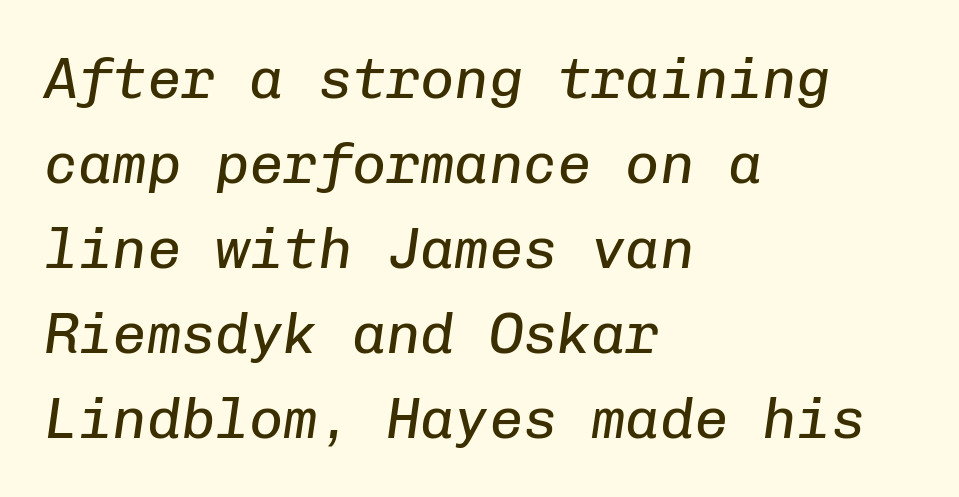
Q: Is the text bold? A: No.
Q: Is the text italic (slanted)? A: Yes, it leans right by about 8 degrees.
Q: Is the text underlined? A: No.
Q: How is the paragraph aligned? A: Left-aligned.
Q: Is the spacing between letters normal or unusually wide? A: Normal.
Q: Is the spacing between lines tight, normal or loose? A: Normal.
Q: Width (condensed, normal, or wide)? A: Normal.
Q: Stroke contrast? A: Low.
Q: x-height? A: Medium.
Q: Monospaced? A: Yes.
